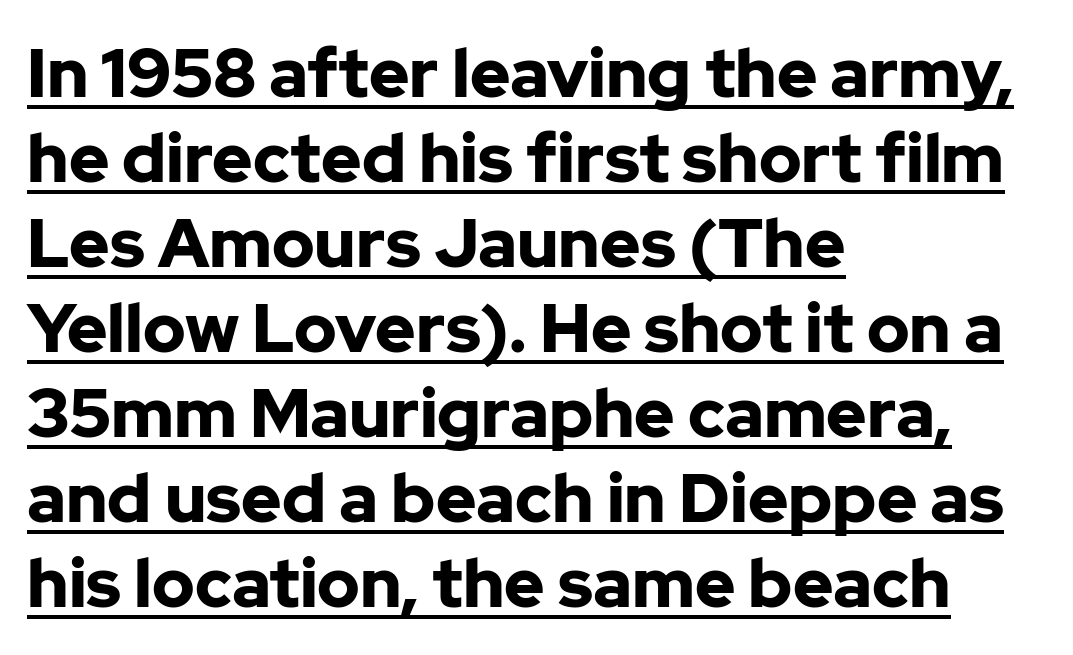
Q: Is the text bold? A: Yes.
Q: Is the text italic (slanted)? A: No, it is upright.
Q: Is the typeface a serif or a sans-serif typeface? A: Sans-serif.
Q: Is the text underlined? A: Yes.
Q: How is the paragraph aligned? A: Left-aligned.
Q: Is the spacing between letters normal or unusually wide? A: Normal.
Q: Is the spacing between lines tight, normal or loose? A: Normal.
Q: Width (condensed, normal, or wide)? A: Normal.
Q: Stroke contrast? A: Low.
Q: x-height? A: Medium.
Q: Monospaced? A: No.
